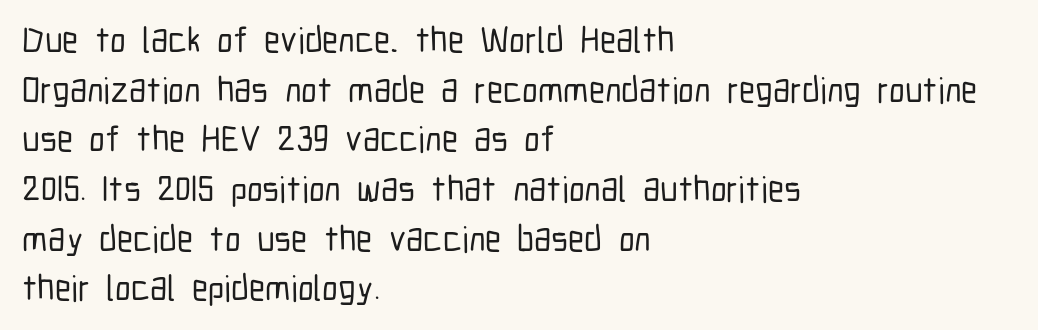
{"serif": "no", "italic": "no", "width": "condensed", "stroke_contrast": "low", "x_height": "medium", "monospaced": "no", "underline": "no", "align": "left", "line_spacing": "normal", "line_spacing_ratio": 1.38, "letter_spacing": "normal", "letter_spacing_em": 0.0, "glyph_px": 36}
